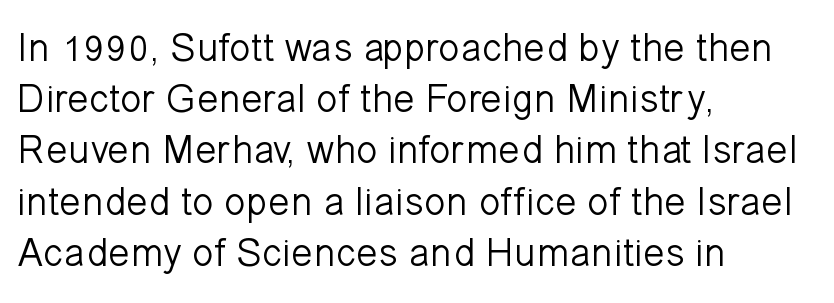
No word sits above an underline. This sample has the flowing, uneven cadence of proportional lettering. The ragged edge is on the right, which tells us the setting is flush left. The axis of the letterforms is exactly vertical. Default kerning and tracking; the words read as compact shapes. Weight: not bold — regular or lighter.
